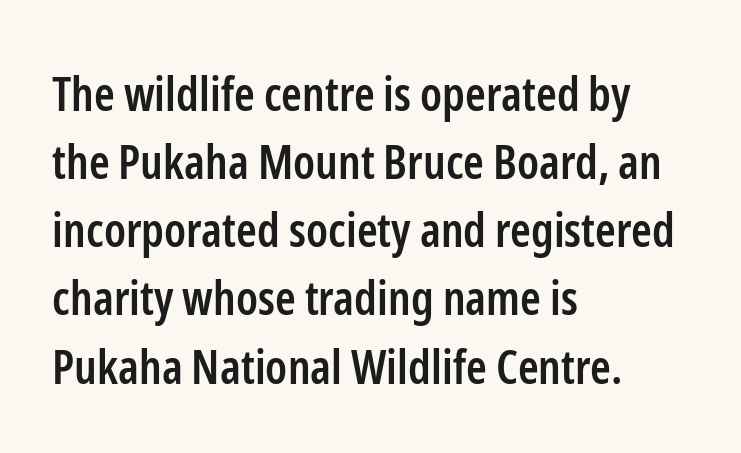
The image shows 47 px semibold, condensed sans-serif type, upright; set left-aligned, normal line spacing (1.45x), normal letter spacing, not underlined; low stroke contrast and a medium x-height.
